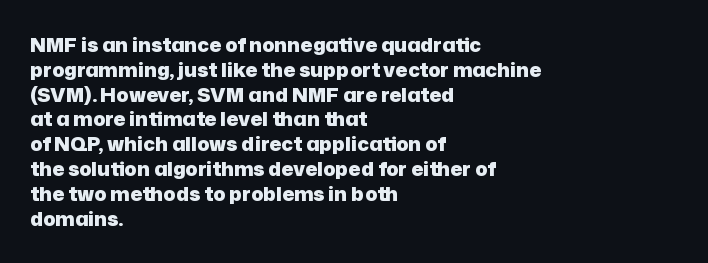
{"italic": "no", "bold": "yes", "underline": "no", "align": "left", "line_spacing_ratio": 1.24, "letter_spacing": "normal", "letter_spacing_em": 0.0, "glyph_px": 20}
